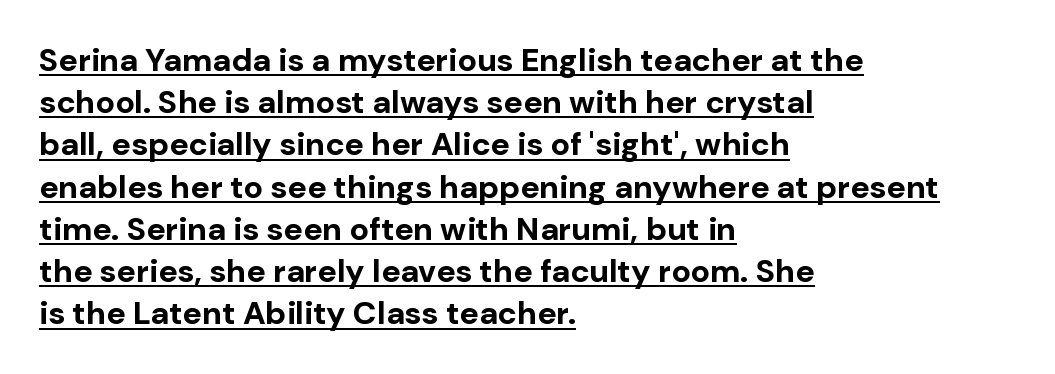
Underline: present. Successive baselines arrive at the customary interval. Here the glyphs are tracked normally, forming tight word shapes. These lines stack with their left ends in a neat column. This sample has the flowing, uneven cadence of proportional lettering. I'd describe the lettering as bold — thick and assertive.
